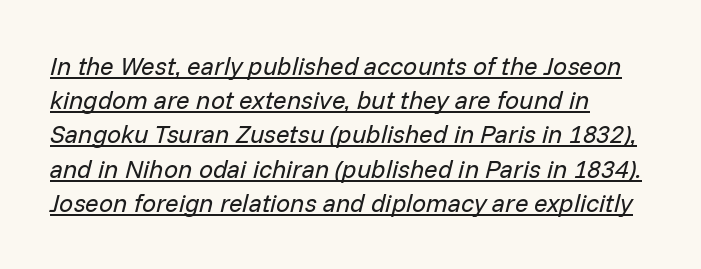
Q: Is the text bold? A: No.
Q: Is the text italic (slanted)? A: Yes, it leans right by about 14 degrees.
Q: Is the text underlined? A: Yes.
Q: How is the paragraph aligned? A: Left-aligned.
Q: Is the spacing between letters normal or unusually wide? A: Normal.
Q: Is the spacing between lines tight, normal or loose? A: Normal.
